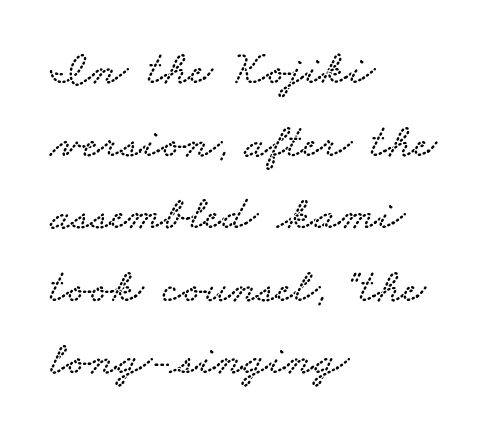
The image shows 49 px wide serif type; set left-aligned, normal line spacing (1.48x), normal letter spacing, not underlined; low stroke contrast and a small x-height.
